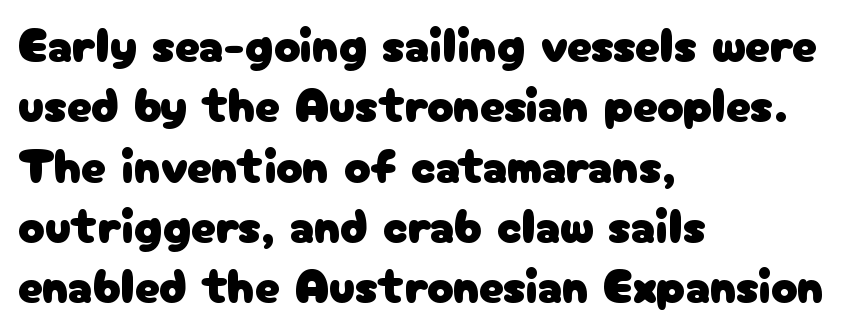
Letter spacing: default. Varying glyph widths throughout — classic text-font behaviour. No italicization has been applied; the sample stays upright. A bare baseline throughout the passage.
